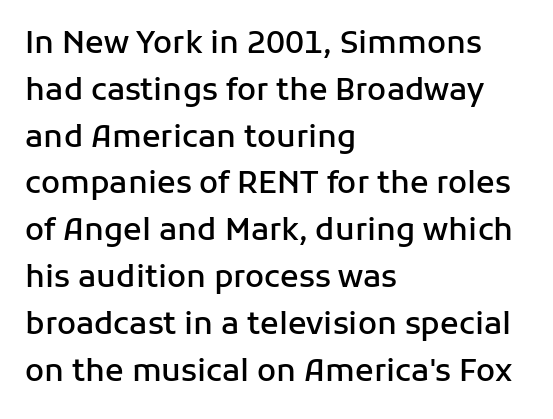
The image shows 31 px semibold sans-serif type, upright; set left-aligned, normal line spacing (1.51x), normal letter spacing, not underlined; low stroke contrast and a medium x-height.
